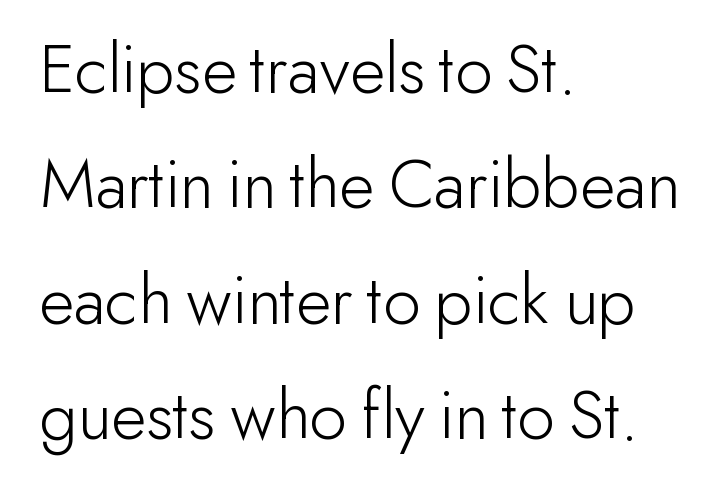
The image shows 73 px light sans-serif type, upright; set left-aligned, normal line spacing (1.58x), normal letter spacing, not underlined; low stroke contrast and a small x-height.
